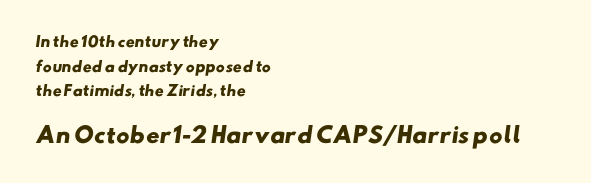
Clear beneath every line of the passage. Reading top to bottom, the characters get bigger at the block break. These lines carry a lot of weight — the face is fully bold. Where is the straight margin? On the left. The letters sit at their default tracking, neither squeezed nor spread.
